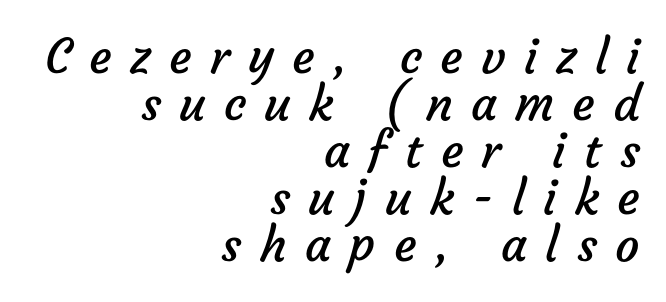
Q: Is the text bold? A: No.
Q: Is the typeface a serif or a sans-serif typeface? A: Sans-serif.
Q: Is the text underlined? A: No.
Q: How is the paragraph aligned? A: Right-aligned.
Q: Is the spacing between letters normal or unusually wide? A: Unusually wide.
Q: Is the spacing between lines tight, normal or loose? A: Tight.
Q: Width (condensed, normal, or wide)? A: Normal.
Q: Stroke contrast? A: Low.
Q: x-height? A: Medium.
Q: Monospaced? A: No.
